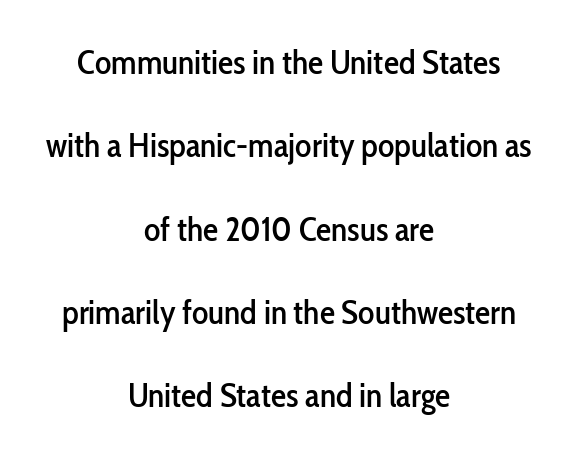
{"serif": "no", "italic": "no", "width": "condensed", "stroke_contrast": "low", "x_height": "medium", "monospaced": "no", "underline": "no", "align": "center", "line_spacing": "loose", "line_spacing_ratio": 2.45, "letter_spacing": "normal", "letter_spacing_em": 0.0, "glyph_px": 34}
